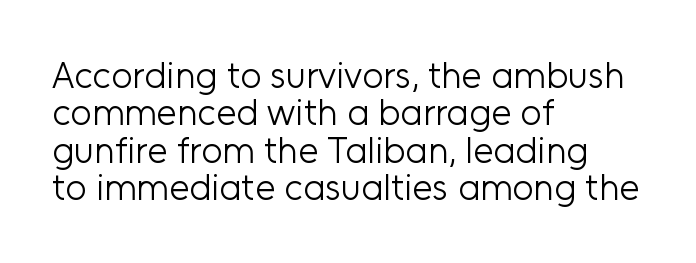
Q: Is the text bold? A: No.
Q: Is the text italic (slanted)? A: No, it is upright.
Q: Is the typeface a serif or a sans-serif typeface? A: Sans-serif.
Q: Is the text underlined? A: No.
Q: How is the paragraph aligned? A: Left-aligned.
Q: Is the spacing between letters normal or unusually wide? A: Normal.
Q: Is the spacing between lines tight, normal or loose? A: Tight.
Q: Width (condensed, normal, or wide)? A: Normal.
Q: Stroke contrast? A: Low.
Q: x-height? A: Medium.
Q: Monospaced? A: No.
